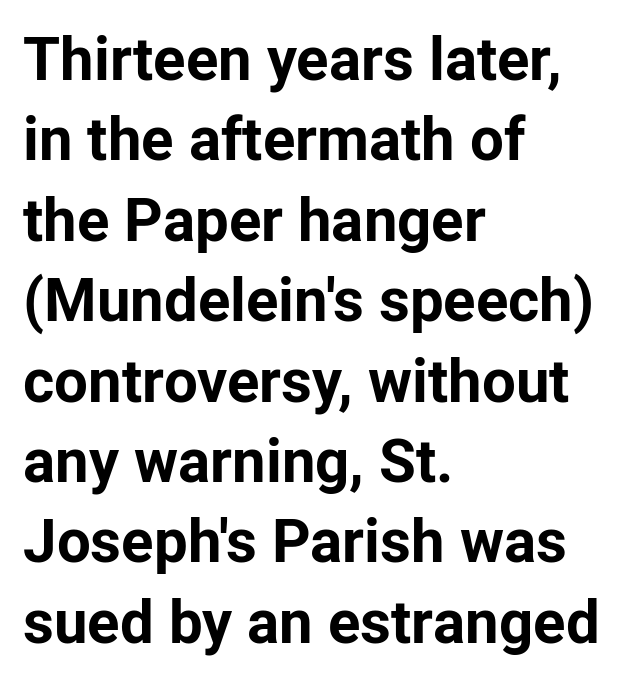
A typesetter would call this leading conventional body-copy spacing. Its strokes are broad and dark, the hallmark of bold type. No extra tracking has been applied to these lines. No feet cap the strokes, marking this as sans-serif type. Here the designer chose a conventional face with non-uniform glyph widths. Upright lettering throughout.
